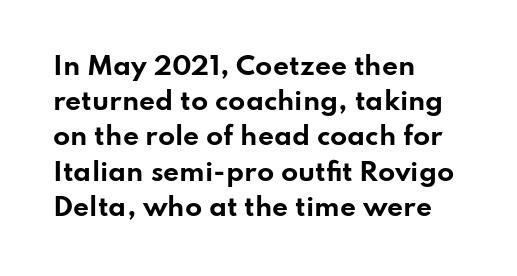
Here the glyphs are tracked normally, forming tight word shapes. Posture: upright roman. Plain, unruled lines of type. Leading matches the norm, producing a regular column.
